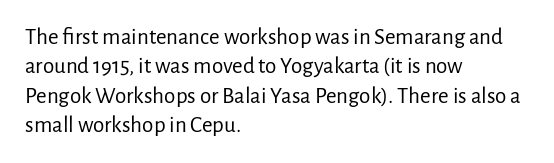
It's the straight-up-and-down kind of type. The face used here is rendered with its standard letterfit. The setting favours the left margin, as ordinary paragraphs usually do. This is not heavy type; no bold has been used. Interline gaps are of average width in this sample.
